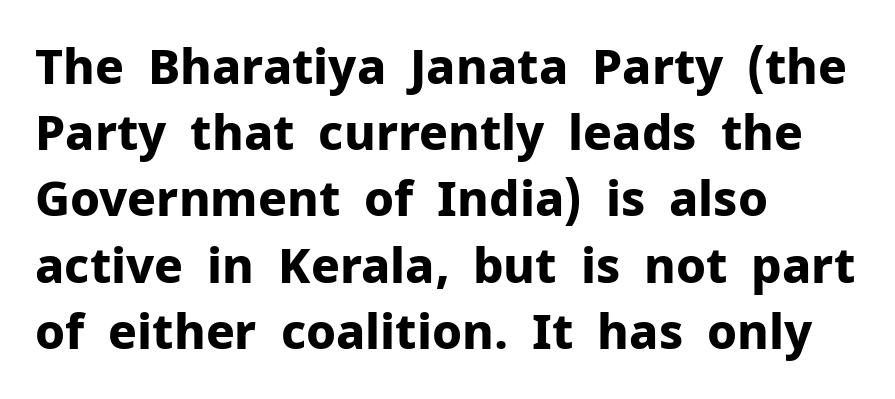
Here the designer chose a conventional face with non-uniform glyph widths. Inter-character spacing is left at the font's built-in metrics. The gap between lines stays unmarked. The rendering uses a bold face; every stroke is thick and dark.
